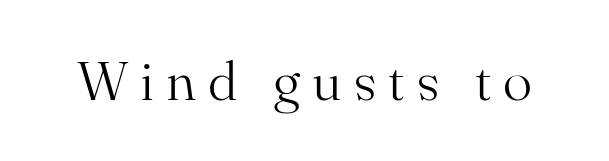
The image shows 55 px light serif type, upright; set unusually wide letter spacing (+0.22 em), not underlined; medium stroke contrast and a small x-height.
